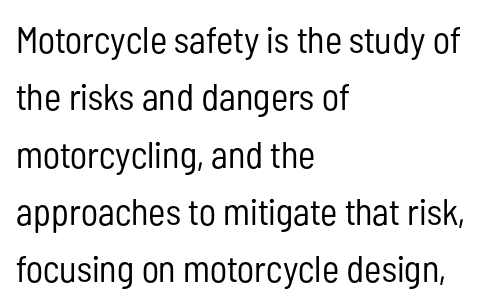
The image shows 37 px regular-weight, condensed sans-serif type, upright; set left-aligned, normal line spacing (1.55x), normal letter spacing, not underlined; low stroke contrast and a medium x-height.
